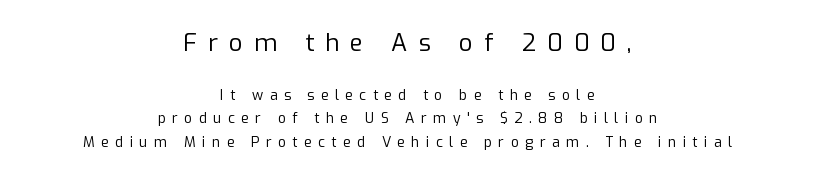
Q: Is the text bold? A: No.
Q: Is the text italic (slanted)? A: No, it is upright.
Q: Is the text underlined? A: No.
Q: How is the paragraph aligned? A: Centered.
Q: Is the spacing between letters normal or unusually wide? A: Unusually wide.
Q: Is the spacing between lines tight, normal or loose? A: Normal.
Q: Which block of text is set in a larger size, the first (top) or the second (bottom)? A: The first (top) one.
